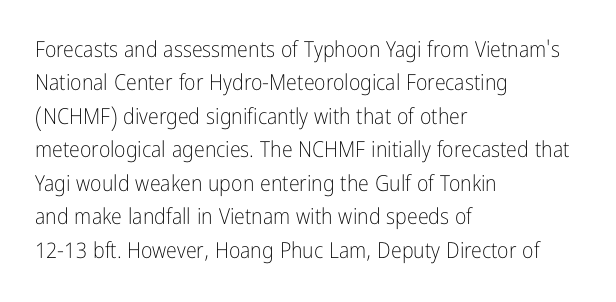
{"italic": "no", "bold": "no", "underline": "no", "align": "left", "line_spacing": "normal", "line_spacing_ratio": 1.52, "letter_spacing": "normal", "letter_spacing_em": 0.0, "glyph_px": 22}
